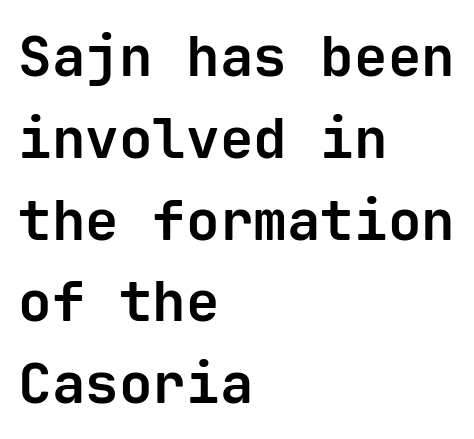
Q: Is the text bold? A: Yes.
Q: Is the text italic (slanted)? A: No, it is upright.
Q: Is the typeface a serif or a sans-serif typeface? A: Sans-serif.
Q: Is the text underlined? A: No.
Q: How is the paragraph aligned? A: Left-aligned.
Q: Is the spacing between letters normal or unusually wide? A: Normal.
Q: Is the spacing between lines tight, normal or loose? A: Normal.
Q: Width (condensed, normal, or wide)? A: Normal.
Q: Stroke contrast? A: Low.
Q: x-height? A: Medium.
Q: Monospaced? A: Yes.
